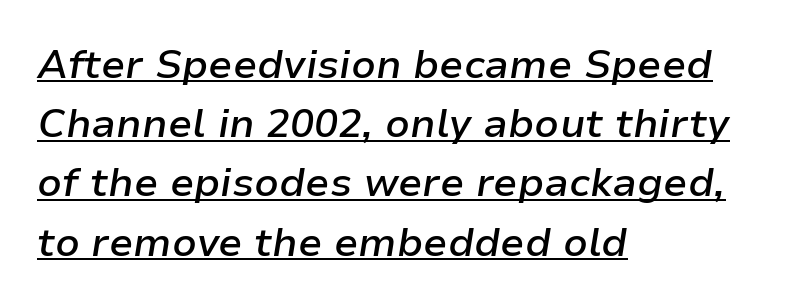
Q: Is the text bold? A: Semi-bold.
Q: Is the text italic (slanted)? A: Yes, it leans right by about 9 degrees.
Q: Is the text underlined? A: Yes.
Q: How is the paragraph aligned? A: Left-aligned.
Q: Is the spacing between letters normal or unusually wide? A: Normal.
Q: Is the spacing between lines tight, normal or loose? A: Normal.
Q: Width (condensed, normal, or wide)? A: Normal.
Q: Stroke contrast? A: Low.
Q: x-height? A: Medium.
Q: Monospaced? A: No.
